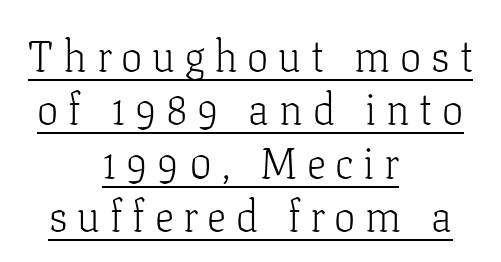
The image shows 43 px light serif type, upright; set centered, line spacing 1.24x, unusually wide letter spacing (+0.23 em), underlined; low stroke contrast and a medium x-height.
